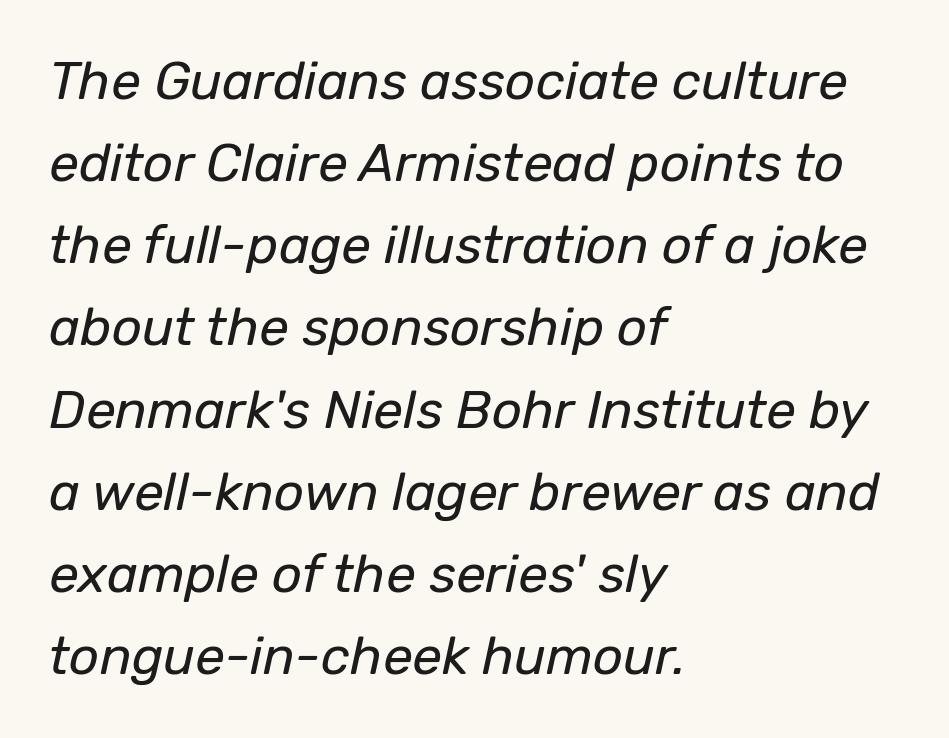
The image shows 53 px regular-weight type, italic (leaning right); set left-aligned, normal line spacing (1.55x), normal letter spacing, not underlined; low stroke contrast and a medium x-height.
